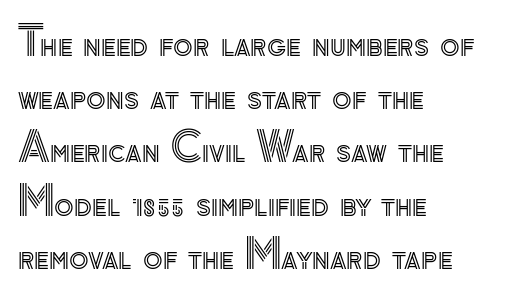
Q: Is the text italic (slanted)? A: No, it is upright.
Q: Is the text underlined? A: No.
Q: How is the paragraph aligned? A: Left-aligned.
Q: Is the spacing between letters normal or unusually wide? A: Normal.
Q: Is the spacing between lines tight, normal or loose? A: Normal.
Q: Width (condensed, normal, or wide)? A: Normal.
Q: x-height? A: Small.
Q: Monospaced? A: No.
